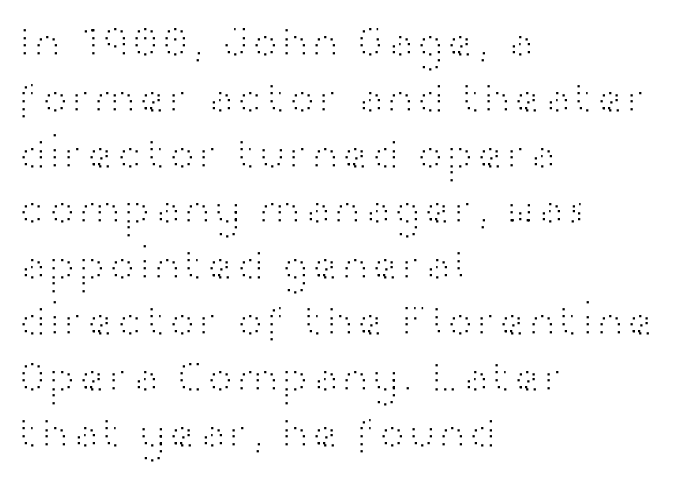
Q: Is the text bold? A: No.
Q: Is the text italic (slanted)? A: No, it is upright.
Q: Is the typeface a serif or a sans-serif typeface? A: Sans-serif.
Q: Is the text underlined? A: No.
Q: How is the paragraph aligned? A: Left-aligned.
Q: Is the spacing between letters normal or unusually wide? A: Normal.
Q: Width (condensed, normal, or wide)? A: Wide.
Q: Stroke contrast? A: High.
Q: x-height? A: Medium.
Q: Monospaced? A: No.
